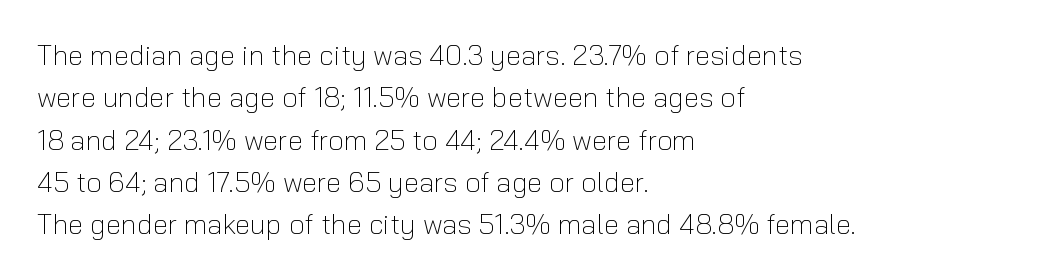
In CSS terms this would be text-align: left. Beneath every word, the page is bare. Between one letter and the next there's only the usual sliver of space. A typesetter would call this proportional, since set widths differ per character. Letterform terminals end flat and unadorned throughout the passage.
